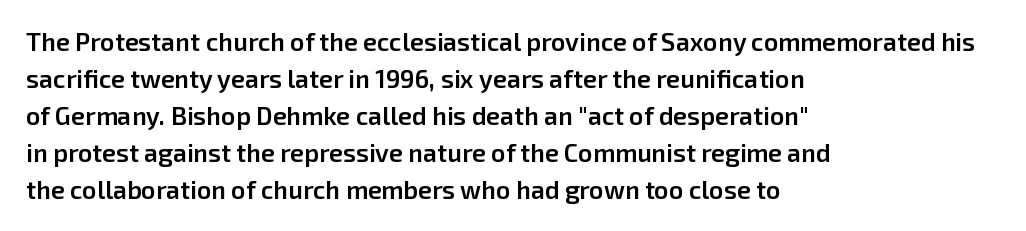
Posture: upright roman. The string is rendered with underlining switched off. Layout note: lines flush left. The line texture is even and compact thanks to regular tracking.
